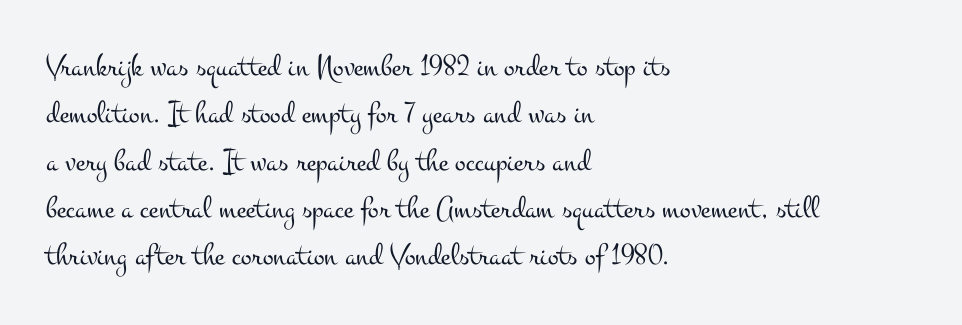
The image shows 32 px light, wide serif type; set left-aligned, normal line spacing (1.48x), normal letter spacing, not underlined; medium stroke contrast and a small x-height.
